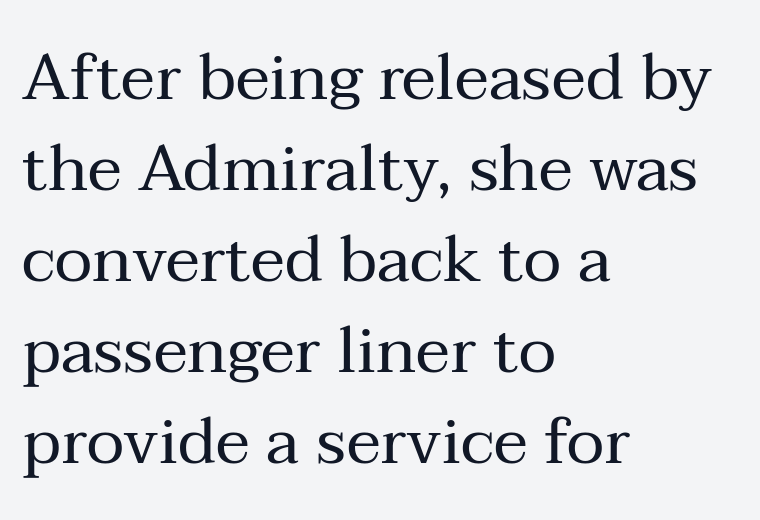
{"serif": "yes", "italic": "no", "bold": "no", "weight": "regular", "width": "normal", "stroke_contrast": "medium", "x_height": "medium", "monospaced": "no", "underline": "no", "align": "left", "line_spacing": "normal", "line_spacing_ratio": 1.4, "letter_spacing": "normal", "letter_spacing_em": 0.0, "glyph_px": 65}
